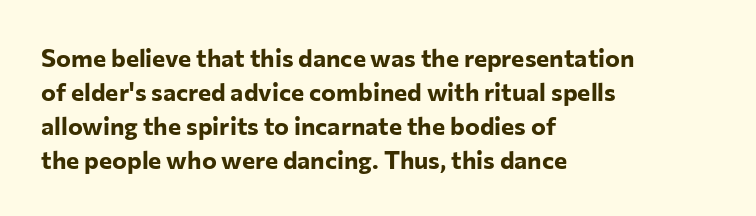
Q: Is the text bold? A: Yes.
Q: Is the text italic (slanted)? A: No, it is upright.
Q: Is the text underlined? A: No.
Q: How is the paragraph aligned? A: Left-aligned.
Q: Is the spacing between letters normal or unusually wide? A: Normal.
Q: Is the spacing between lines tight, normal or loose? A: Normal.
